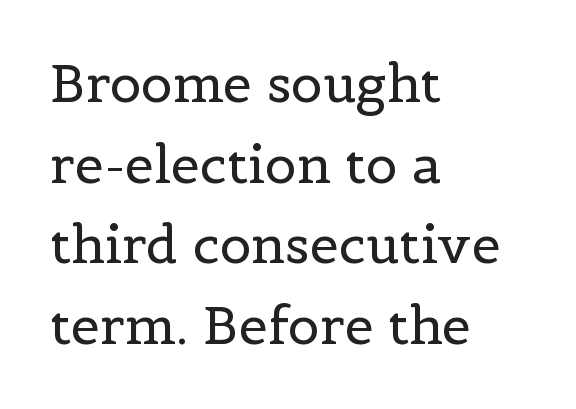
The image shows 52 px regular-weight serif type, upright; set left-aligned, normal line spacing (1.55x), normal letter spacing, not underlined; a medium x-height.
